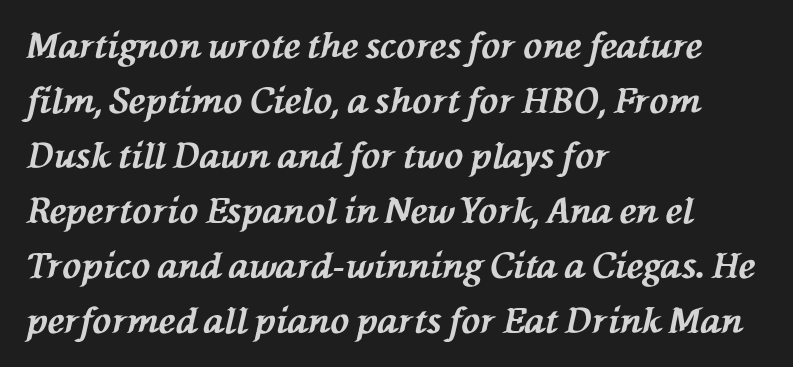
Q: Is the text bold? A: Yes.
Q: Is the text italic (slanted)? A: Yes, it leans left by about 76 degrees.
Q: Is the text underlined? A: No.
Q: How is the paragraph aligned? A: Left-aligned.
Q: Is the spacing between letters normal or unusually wide? A: Normal.
Q: Is the spacing between lines tight, normal or loose? A: Normal.
Q: Width (condensed, normal, or wide)? A: Normal.
Q: Stroke contrast? A: Medium.
Q: x-height? A: Medium.
Q: Monospaced? A: No.
